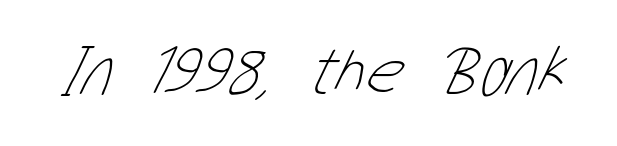
The image shows 70 px thin, condensed type; set normal letter spacing, not underlined; low stroke contrast and a medium x-height.
